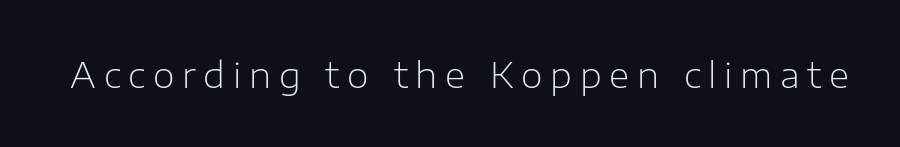
Q: Is the text bold? A: No.
Q: Is the text italic (slanted)? A: No, it is upright.
Q: Is the typeface a serif or a sans-serif typeface? A: Sans-serif.
Q: Is the text underlined? A: No.
Q: Is the spacing between letters normal or unusually wide? A: Unusually wide.
Q: Width (condensed, normal, or wide)? A: Normal.
Q: Stroke contrast? A: Low.
Q: x-height? A: Medium.
Q: Monospaced? A: No.
